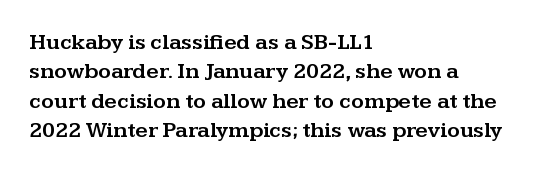
Q: Is the text italic (slanted)? A: No, it is upright.
Q: Is the text underlined? A: No.
Q: How is the paragraph aligned? A: Left-aligned.
Q: Is the spacing between letters normal or unusually wide? A: Normal.
Q: Is the spacing between lines tight, normal or loose? A: Normal.
